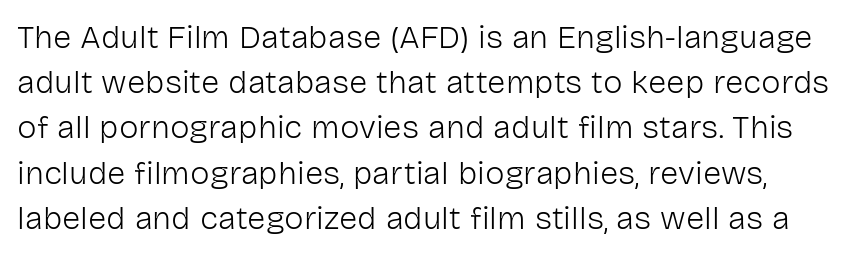
{"serif": "no", "italic": "no", "bold": "no", "weight": "light", "width": "normal", "stroke_contrast": "low", "x_height": "medium", "monospaced": "no", "underline": "no", "line_spacing": "normal", "line_spacing_ratio": 1.37, "letter_spacing": "normal", "letter_spacing_em": 0.0, "glyph_px": 33}
